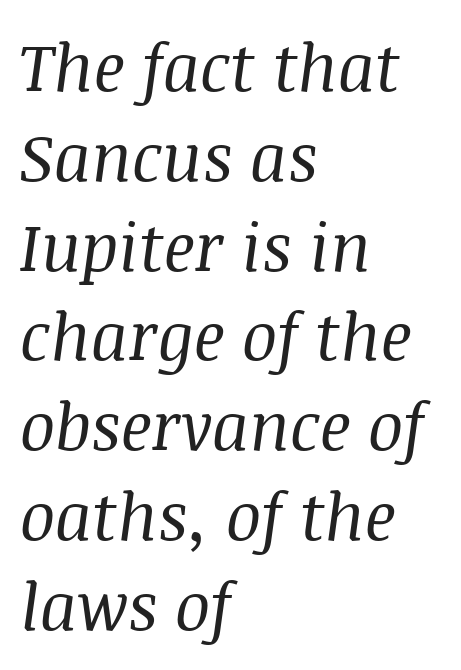
{"serif": "yes", "italic": "yes", "lean": "right", "slant_degrees": 8, "bold": "no", "weight": "regular", "width": "normal", "stroke_contrast": "medium", "x_height": "large", "monospaced": "no", "underline": "no", "align": "left", "line_spacing": "normal", "line_spacing_ratio": 1.36, "letter_spacing": "normal", "letter_spacing_em": 0.0, "glyph_px": 66}
